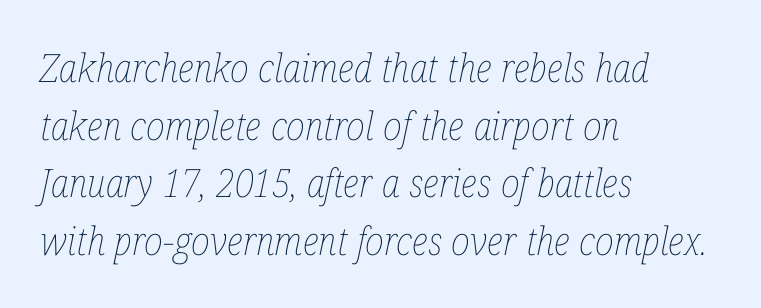
The image shows 39 px thin, condensed type, italic (leaning right); set left-aligned, normal line spacing (1.48x), normal letter spacing, not underlined; low stroke contrast and a medium x-height.
